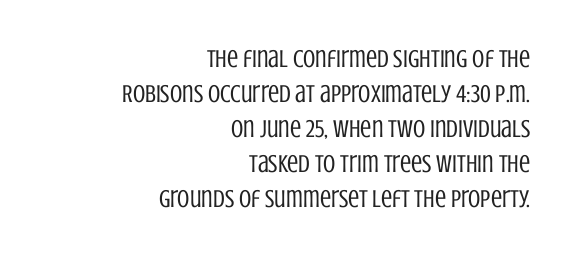
{"italic": "no", "bold": "no", "underline": "no", "align": "right", "line_spacing": "normal", "line_spacing_ratio": 1.4, "letter_spacing": "normal", "letter_spacing_em": 0.0, "glyph_px": 25}
